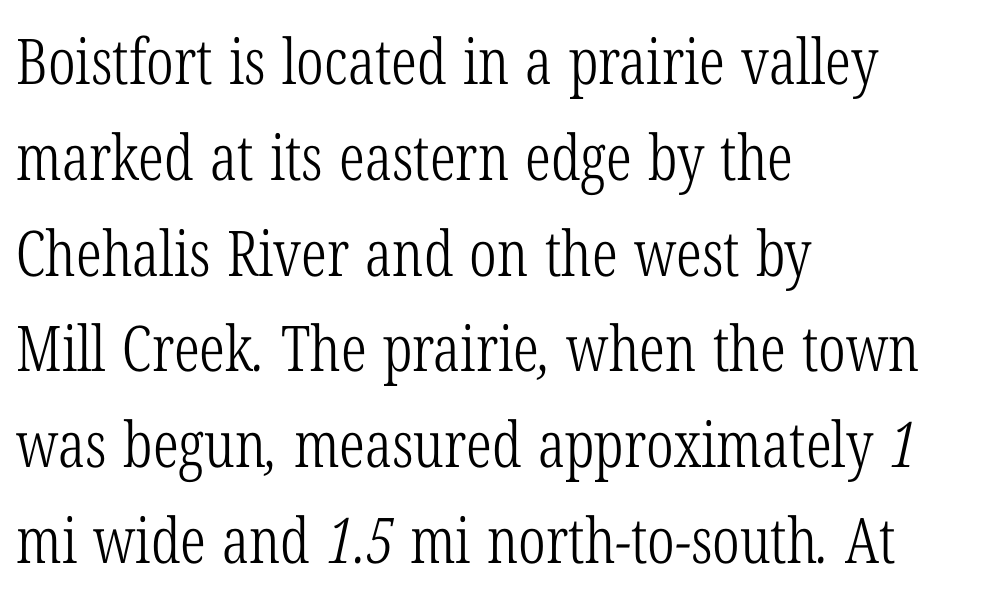
Layout note: lines flush left. You could not count columns in this text — the font is proportionally spaced. Weight class: somewhere from thin through regular. Check where the strokes stop: tiny serifs finish them off. In terms of letterspacing, this is plain default setting.
